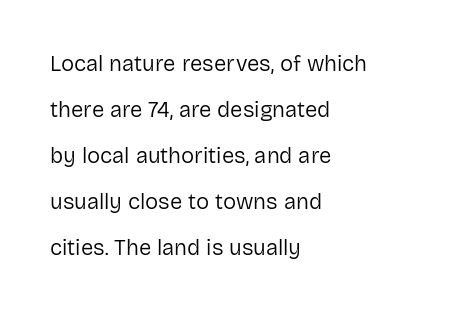
Q: Is the text bold? A: No.
Q: Is the text italic (slanted)? A: No, it is upright.
Q: Is the text underlined? A: No.
Q: How is the paragraph aligned? A: Left-aligned.
Q: Is the spacing between letters normal or unusually wide? A: Normal.
Q: Is the spacing between lines tight, normal or loose? A: Loose.
